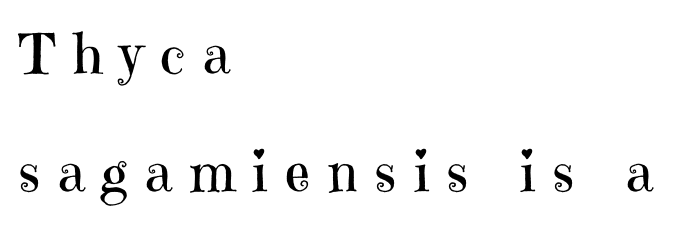
The image shows 55 px regular-weight serif type, upright; set left-aligned, loose line spacing (2.14x), unusually wide letter spacing (+0.32 em), not underlined; high stroke contrast and a medium x-height.
